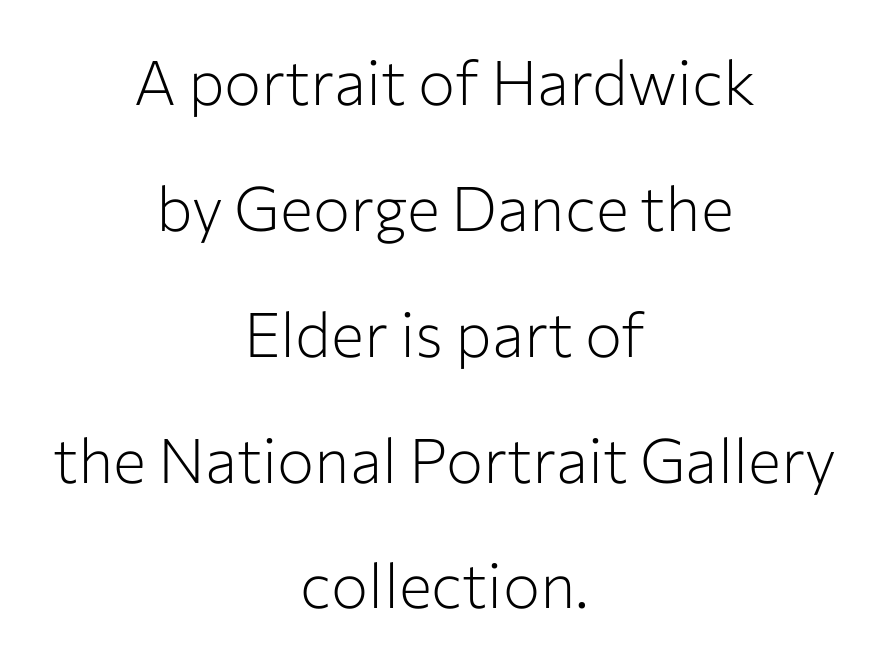
The image shows 62 px light sans-serif type, upright; set centered, loose line spacing (2.03x), normal letter spacing, not underlined; low stroke contrast and a medium x-height.
